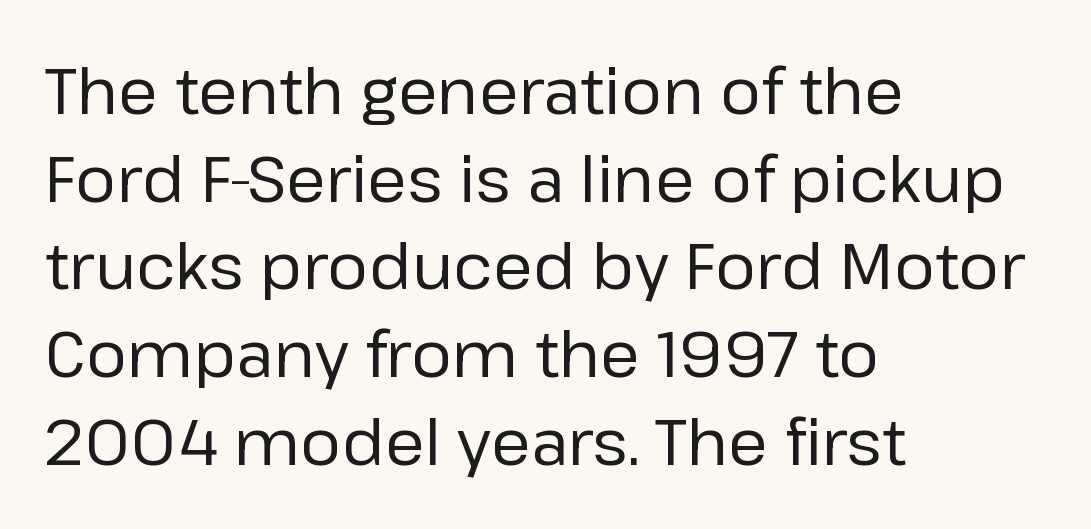
Q: Is the text bold? A: No.
Q: Is the text italic (slanted)? A: No, it is upright.
Q: Is the typeface a serif or a sans-serif typeface? A: Sans-serif.
Q: Is the text underlined? A: No.
Q: How is the paragraph aligned? A: Left-aligned.
Q: Is the spacing between letters normal or unusually wide? A: Normal.
Q: Is the spacing between lines tight, normal or loose? A: Normal.
Q: Width (condensed, normal, or wide)? A: Normal.
Q: Stroke contrast? A: Low.
Q: x-height? A: Medium.
Q: Monospaced? A: No.
